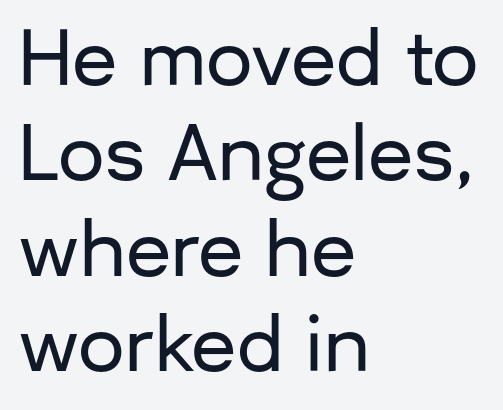
Q: Is the text italic (slanted)? A: No, it is upright.
Q: Is the typeface a serif or a sans-serif typeface? A: Sans-serif.
Q: Is the text underlined? A: No.
Q: How is the paragraph aligned? A: Left-aligned.
Q: Is the spacing between letters normal or unusually wide? A: Normal.
Q: Is the spacing between lines tight, normal or loose? A: Normal.
Q: Width (condensed, normal, or wide)? A: Normal.
Q: Stroke contrast? A: Low.
Q: x-height? A: Medium.
Q: Monospaced? A: No.
